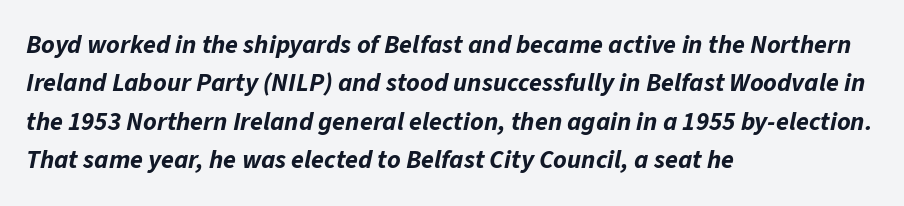
The image shows 26 px bold type, italic (leaning right); set left-aligned, normal line spacing (1.48x), normal letter spacing, not underlined.
